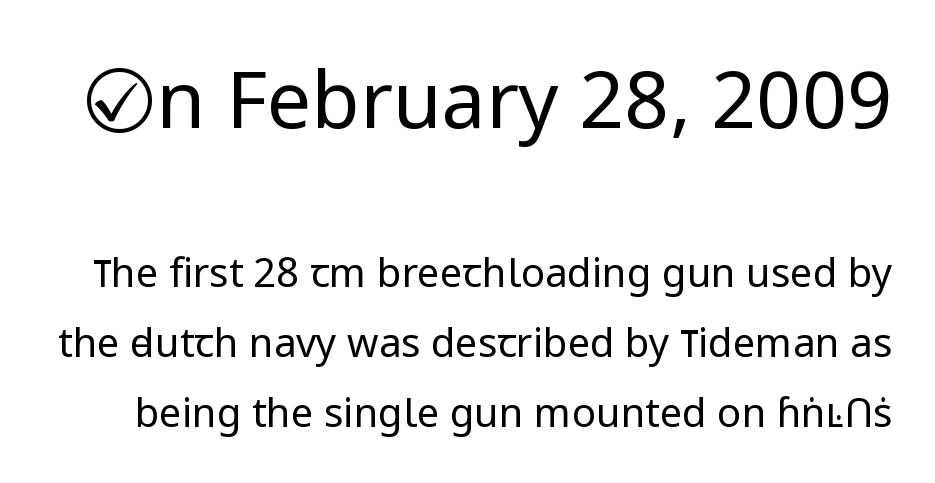
The image shows 79 px regular-weight sans-serif type, upright; set line spacing 1.75x, normal letter spacing, not underlined; the first (top) block is 1.98x larger; low stroke contrast and a medium x-height.
